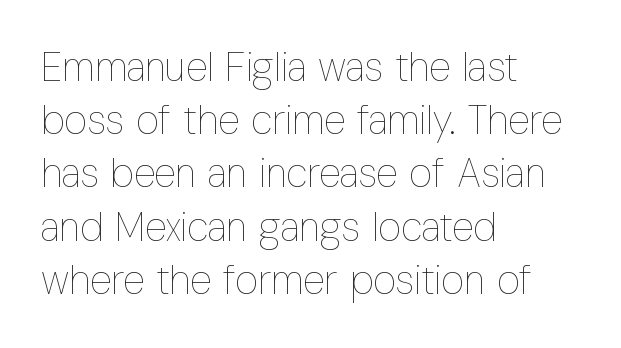
The image shows 40 px thin, condensed type, upright; set left-aligned, normal line spacing (1.33x), normal letter spacing, not underlined; low stroke contrast and a medium x-height.
